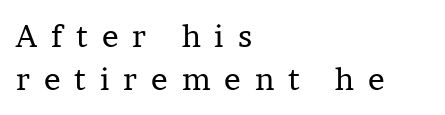
Typeset ragged right — the left edge is the straight one. Ordinary non-slanted type is in use. Are there feet on the stems? There are — it's a serif. Regular leading. Weight: regular or lighter. This sample has the flowing, uneven cadence of proportional lettering.
